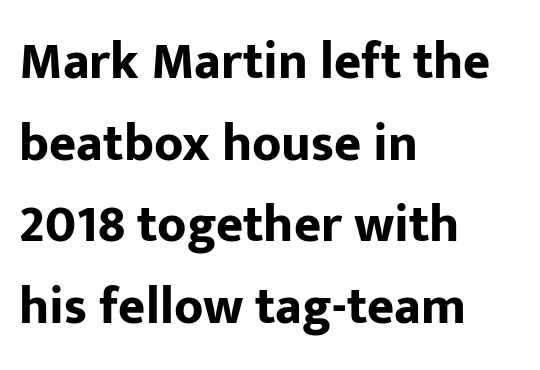
{"serif": "no", "italic": "no", "bold": "yes", "weight": "bold", "width": "normal", "stroke_contrast": "low", "x_height": "medium", "monospaced": "no", "underline": "no", "align": "left", "line_spacing": "normal", "line_spacing_ratio": 1.57, "letter_spacing": "normal", "letter_spacing_em": 0.0, "glyph_px": 52}
